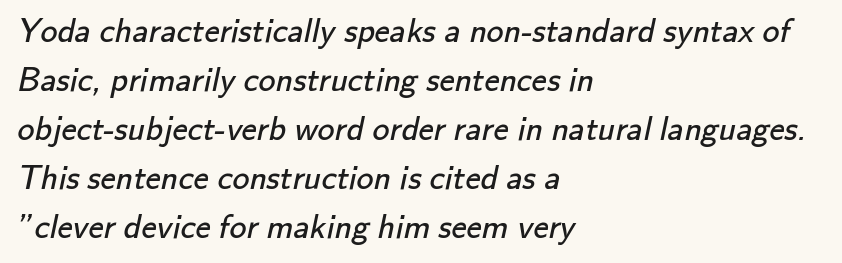
The image shows 34 px regular-weight sans-serif type; set left-aligned, normal line spacing (1.44x), normal letter spacing, not underlined; low stroke contrast and a small x-height.
